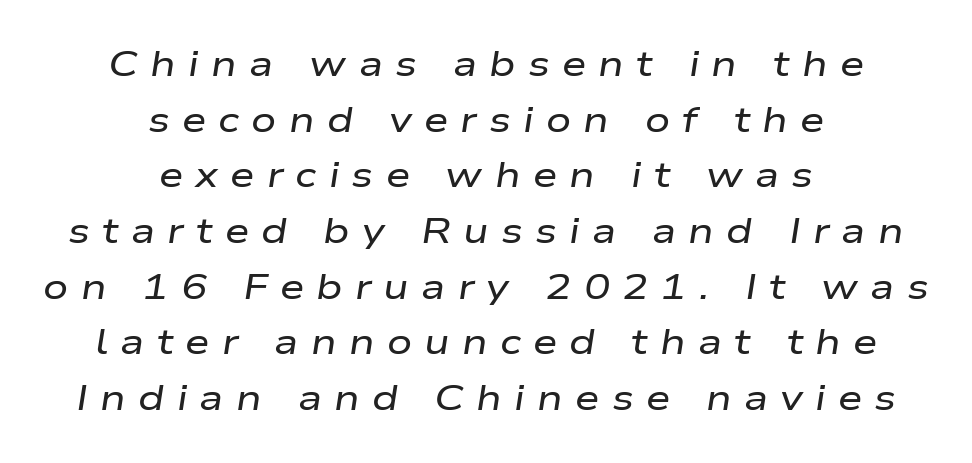
{"italic": "yes", "lean": "right", "slant_degrees": 9, "width": "wide", "stroke_contrast": "low", "x_height": "medium", "monospaced": "no", "underline": "no", "align": "center", "line_spacing": "normal", "line_spacing_ratio": 1.59, "letter_spacing": "wide", "letter_spacing_em": 0.35, "glyph_px": 35}
